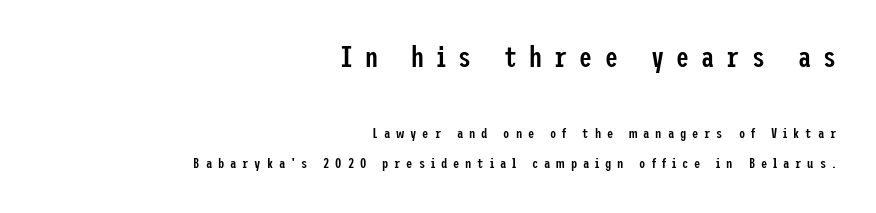
{"serif": "no", "italic": "no", "bold": "semi", "weight": "semibold", "width": "condensed", "stroke_contrast": "low", "x_height": "medium", "underline": "no", "align": "right", "line_spacing": "loose", "line_spacing_ratio": 2.14, "letter_spacing": "wide", "letter_spacing_em": 0.42, "larger_block": "first", "size_ratio": 2.07, "glyph_px": 29}
